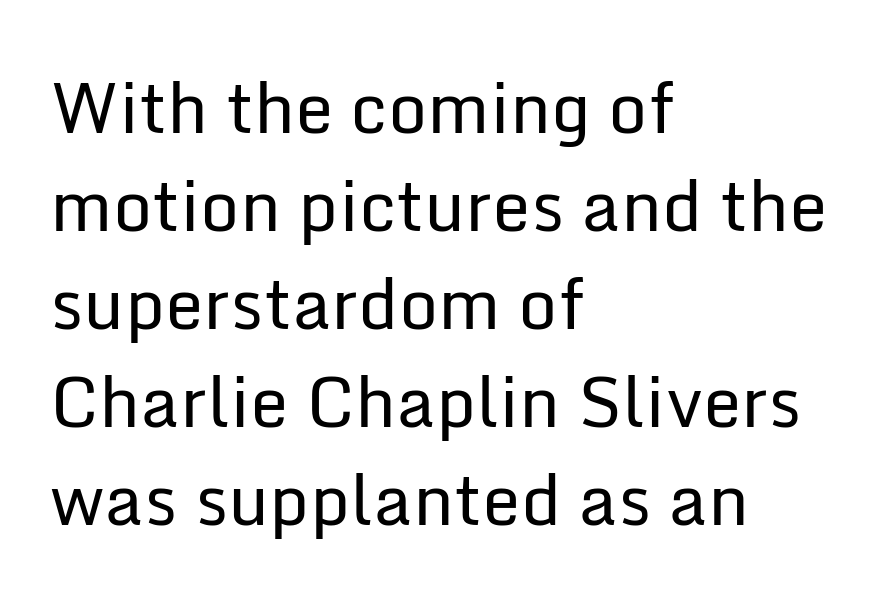
How would I describe the line gaps? Plain and ordinary. The foot of each line stays bare and open. Observe the absence of serifs on each vertical stroke in this sample. Ordinary non-slanted type is in use. Stems and bowls with no extra thickness — not bold. The rendering uses natural spacing where letterforms have individual widths.
